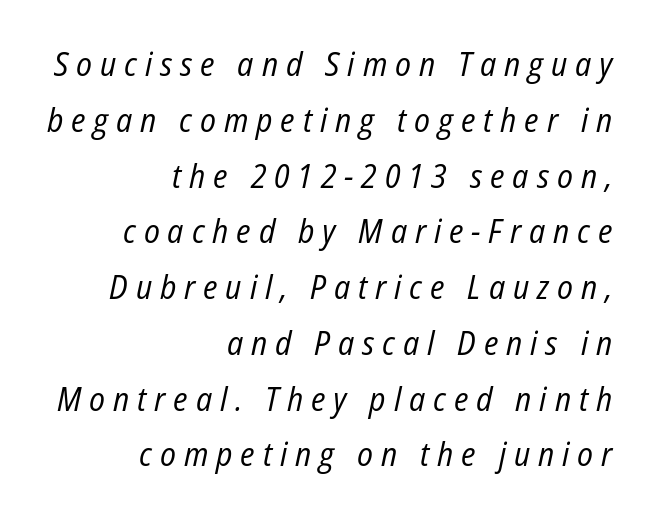
Regular leading. These lines are rendered in a variable-pitch font. Stems and bowls with no extra thickness — not bold. Check the space under the baseline: it is left empty.
